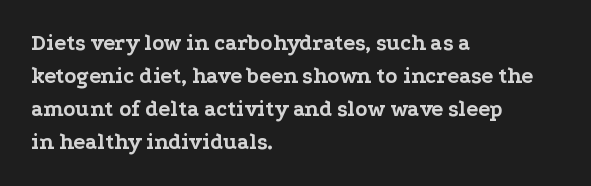
You'd pick this weight for a headline — it's a proper bold. The lettering holds an erect, upright posture throughout. Glance below the letters and you will spot only blank space. Layout note: lines flush left. Characters follow at the spacing the type designer built in. These lines sit exactly where default settings would place them.
